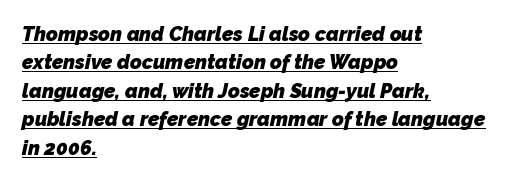
{"bold": "yes", "underline": "yes", "align": "left", "line_spacing": "normal", "line_spacing_ratio": 1.42, "letter_spacing": "normal", "letter_spacing_em": 0.0, "glyph_px": 20}
